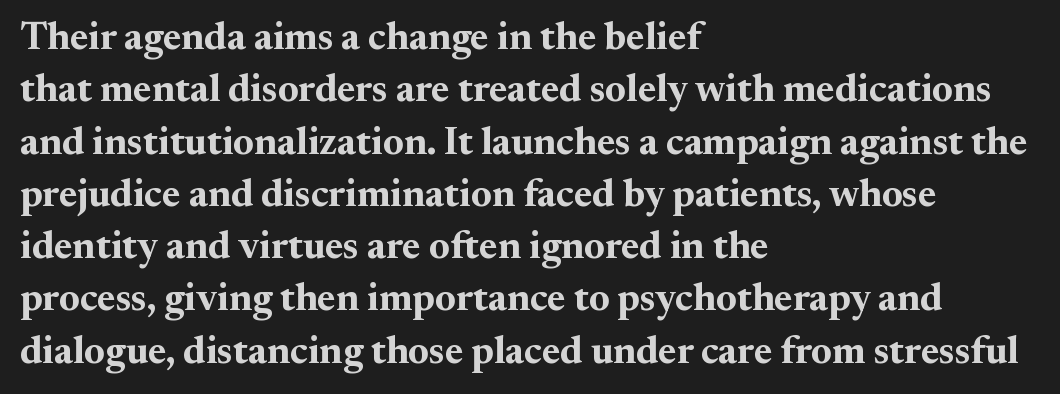
Q: Is the text bold? A: Yes.
Q: Is the text italic (slanted)? A: No, it is upright.
Q: Is the typeface a serif or a sans-serif typeface? A: Serif.
Q: Is the text underlined? A: No.
Q: How is the paragraph aligned? A: Left-aligned.
Q: Is the spacing between letters normal or unusually wide? A: Normal.
Q: Is the spacing between lines tight, normal or loose? A: Normal.
Q: Width (condensed, normal, or wide)? A: Normal.
Q: Stroke contrast? A: Medium.
Q: x-height? A: Small.
Q: Monospaced? A: No.
